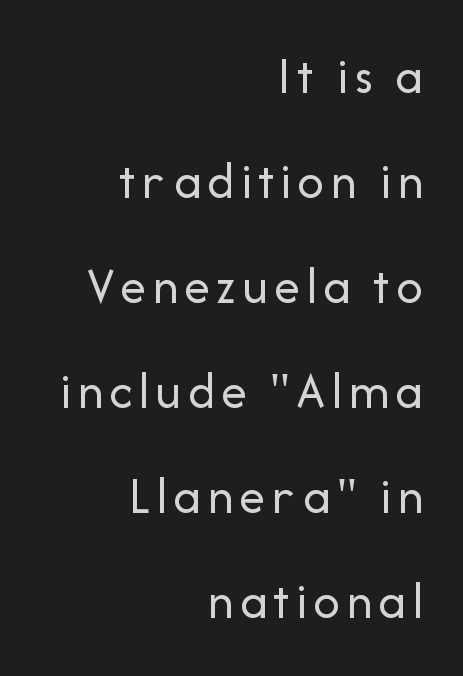
In terms of posture, this sample is upright. Each stroke keeps to a modest, everyday thickness or less. Note: no serifs on the glyphs. Line ends are locked; line starts wander. A typesetter would call this proportional, since set widths differ per character.
